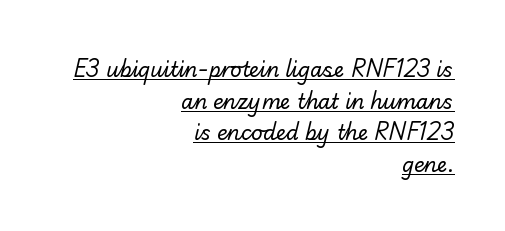
Q: Is the text bold? A: No.
Q: Is the text underlined? A: Yes.
Q: How is the paragraph aligned? A: Right-aligned.
Q: Is the spacing between letters normal or unusually wide? A: Normal.
Q: Is the spacing between lines tight, normal or loose? A: Normal.
